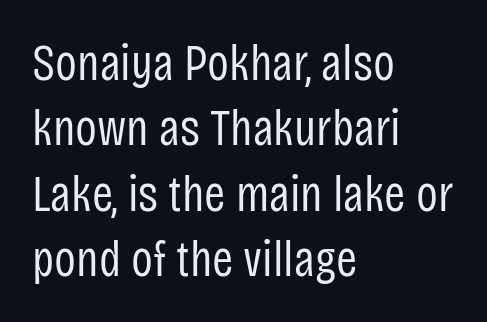
The image shows 51 px regular-weight, condensed sans-serif type, upright; set left-aligned, normal line spacing (1.28x), normal letter spacing, not underlined; low stroke contrast and a large x-height.
